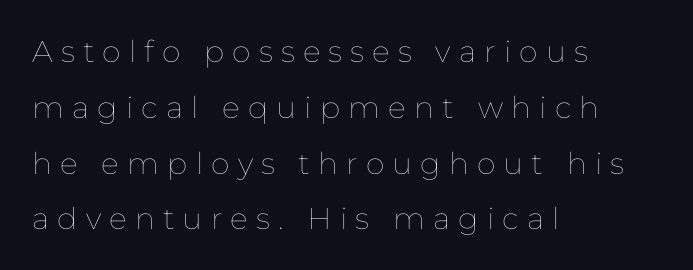
The image shows 30 px thin type, upright; set left-aligned, line spacing 1.86x, unusually wide letter spacing (+0.27 em), not underlined; low stroke contrast and a medium x-height.
